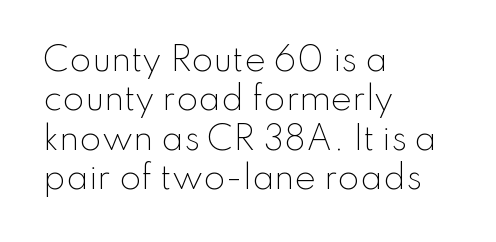
Tracking value appears to be zero — textbook default spacing. Unmarked baselines from the first word to the last. The letterforms sit at book weight or below. The face used here is proportionally spaced, like ordinary book or web type. Every row of glyphs begins at an identical x-position on the left.
